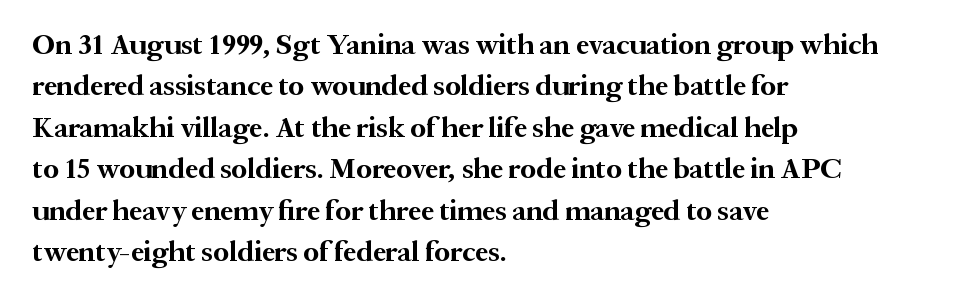
Q: Is the text bold? A: Yes.
Q: Is the text italic (slanted)? A: No, it is upright.
Q: Is the typeface a serif or a sans-serif typeface? A: Serif.
Q: Is the text underlined? A: No.
Q: How is the paragraph aligned? A: Left-aligned.
Q: Is the spacing between letters normal or unusually wide? A: Normal.
Q: Is the spacing between lines tight, normal or loose? A: Normal.
Q: Width (condensed, normal, or wide)? A: Normal.
Q: Stroke contrast? A: Medium.
Q: x-height? A: Medium.
Q: Monospaced? A: No.
